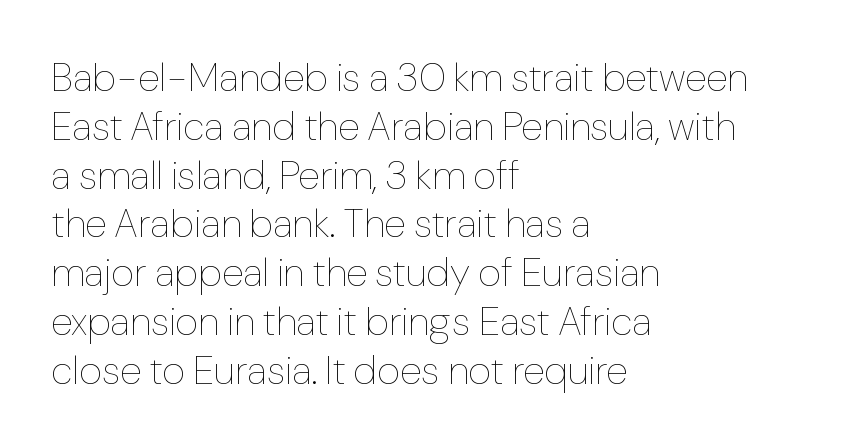
Q: Is the text bold? A: No.
Q: Is the text italic (slanted)? A: No, it is upright.
Q: Is the text underlined? A: No.
Q: How is the paragraph aligned? A: Left-aligned.
Q: Is the spacing between letters normal or unusually wide? A: Normal.
Q: Width (condensed, normal, or wide)? A: Normal.
Q: Stroke contrast? A: Low.
Q: x-height? A: Medium.
Q: Monospaced? A: No.
